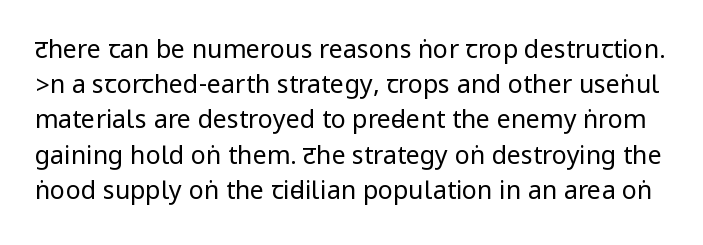
The weight tops out at a normal text grade. Check the space under the baseline: it is left empty. Inter-character spacing is left at the font's built-in metrics. Honestly, the row spacing looks completely unremarkable. The type sits square on the baseline with zero lean.
